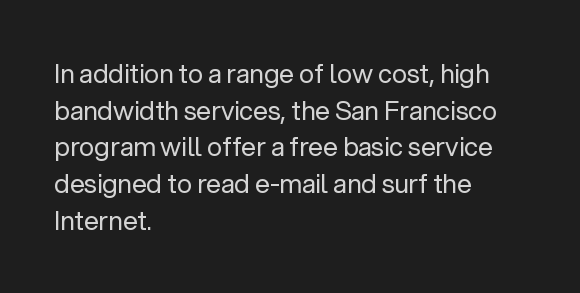
In CSS terms this would be text-align: left. The words here are not underlined. The font is comparable to plain body text, perhaps lighter. Every character sits straight up, as roman type does. The vertical gap from one line to the next is medium. Compared with typical body copy, the letter spacing here is the same.
